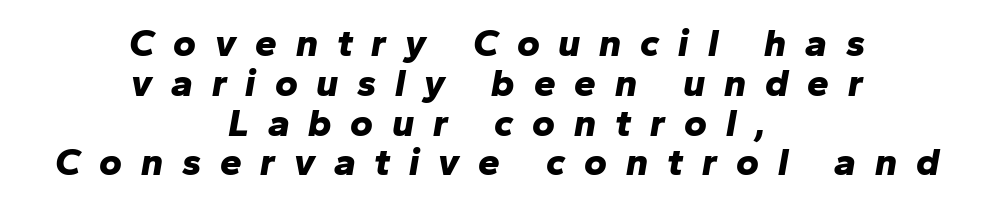
{"italic": "yes", "lean": "right", "slant_degrees": 10, "bold": "yes", "weight": "bold", "width": "normal", "stroke_contrast": "low", "x_height": "medium", "monospaced": "no", "underline": "no", "align": "center", "line_spacing": "tight", "line_spacing_ratio": 1.02, "letter_spacing": "wide", "letter_spacing_em": 0.48, "glyph_px": 39}
